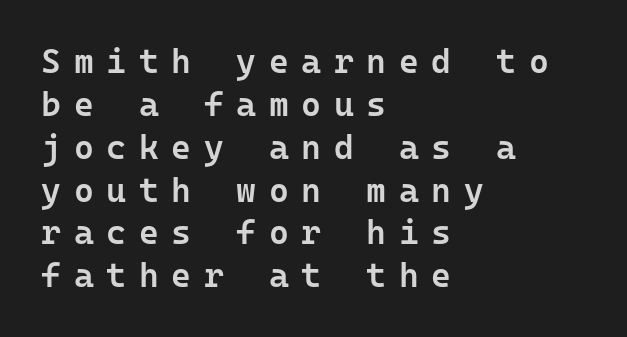
The image shows 34 px semibold sans-serif type, upright, monospaced; set left-aligned, normal line spacing (1.26x), unusually wide letter spacing (+0.37 em), not underlined; low stroke contrast and a medium x-height.
